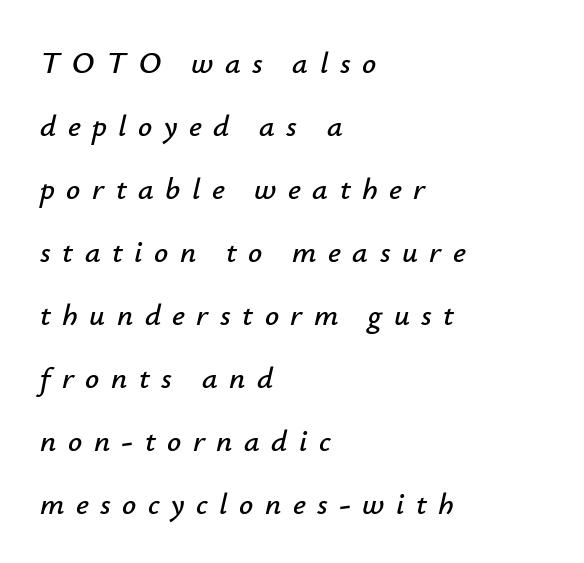
The image shows 31 px text type, italic (leaning right); set left-aligned, loose line spacing (2.03x), unusually wide letter spacing (+0.37 em), not underlined; low stroke contrast and a small x-height.
